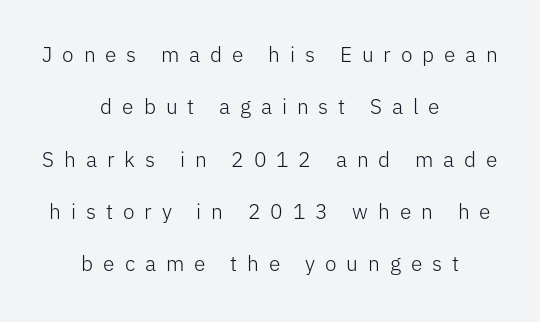
Tracking here is generous; glyphs stand well apart from one another. Vertical spacing — loose. Is this a heavy cut? Hardly; it is regular or lighter. The passage is arranged like a title page — every line centered. The baseline area is clear. Characters remain perfectly vertical along every line.
